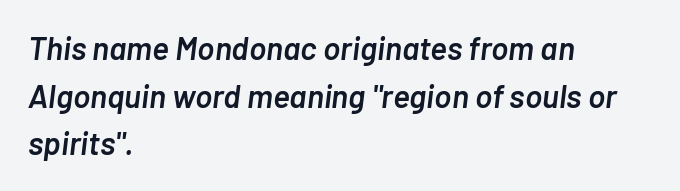
The image shows 32 px semibold type, italic (leaning right); set left-aligned, normal line spacing (1.49x), normal letter spacing, not underlined; low stroke contrast and a medium x-height.
